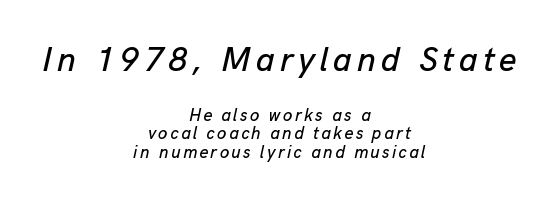
{"italic": "yes", "lean": "right", "slant_degrees": 13, "width": "normal", "stroke_contrast": "low", "x_height": "medium", "monospaced": "no", "underline": "no", "align": "center", "line_spacing": "tight", "line_spacing_ratio": 1.1, "larger_block": "first", "size_ratio": 2.0, "glyph_px": 34}
